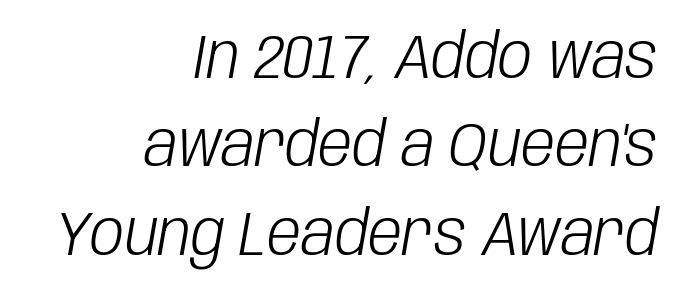
Q: Is the text bold? A: No.
Q: Is the text italic (slanted)? A: Yes, it leans right by about 10 degrees.
Q: Is the text underlined? A: No.
Q: How is the paragraph aligned? A: Right-aligned.
Q: Is the spacing between letters normal or unusually wide? A: Normal.
Q: Is the spacing between lines tight, normal or loose? A: Normal.
Q: Width (condensed, normal, or wide)? A: Condensed.
Q: Stroke contrast? A: Low.
Q: x-height? A: Large.
Q: Monospaced? A: No.
